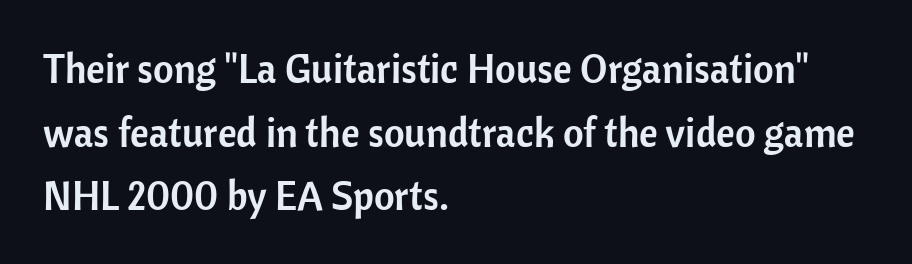
The image shows 40 px sans-serif type, upright; set left-aligned, normal line spacing (1.59x), normal letter spacing, not underlined; low stroke contrast and a medium x-height.
